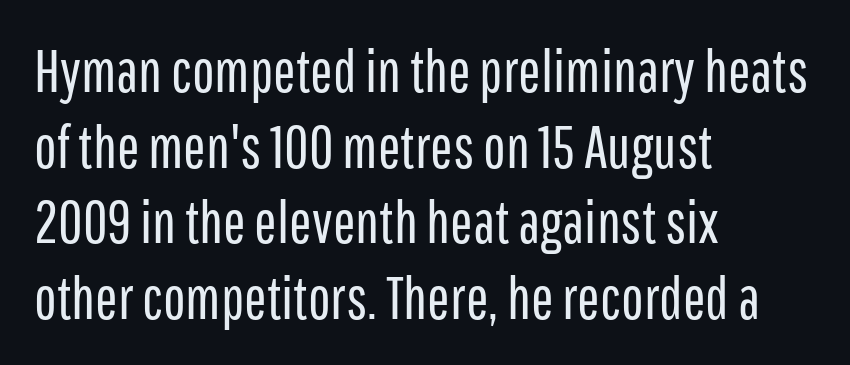
Is this a sans? Yes — the strokes have no serifs. These lines are rendered in a variable-pitch font. Observe the ordinary spacing: letters are neighbours, not strangers. Nobody drew a line under any word here.
